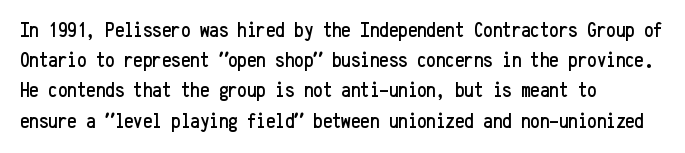
{"italic": "no", "underline": "no", "align": "left", "line_spacing": "normal", "line_spacing_ratio": 1.44, "letter_spacing": "normal", "letter_spacing_em": 0.0, "glyph_px": 21}
